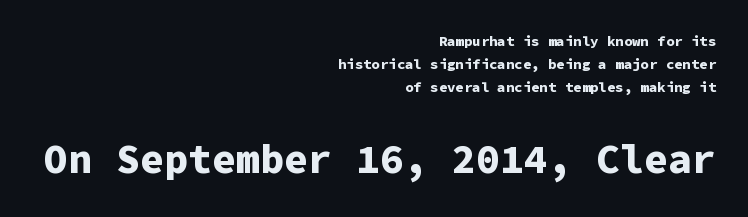
Q: Is the text bold? A: Yes.
Q: Is the text italic (slanted)? A: No, it is upright.
Q: Is the typeface a serif or a sans-serif typeface? A: Sans-serif.
Q: Is the text underlined? A: No.
Q: How is the paragraph aligned? A: Right-aligned.
Q: Is the spacing between letters normal or unusually wide? A: Normal.
Q: Is the spacing between lines tight, normal or loose? A: Normal.
Q: Which block of text is set in a larger size, the first (top) or the second (bottom)? A: The second (bottom) one.
Q: Width (condensed, normal, or wide)? A: Normal.
Q: Stroke contrast? A: Low.
Q: x-height? A: Medium.
Q: Monospaced? A: Yes.
